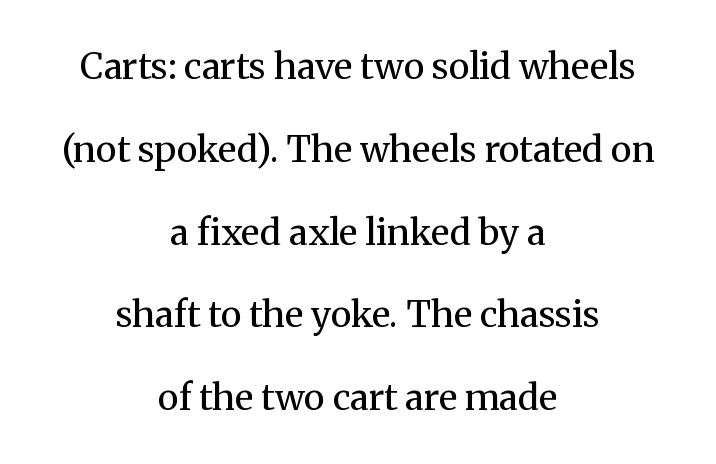
Is this a fixed-width face? No — the glyphs have proportional, varying widths. Anything drawn beneath the words? Only blank space. Leading is clearly above the norm, producing a sparse column. Look at the bottom of the vertical strokes: they flare into serifs here. What stands out about the letter spacing? Nothing — it is the standard amount.
